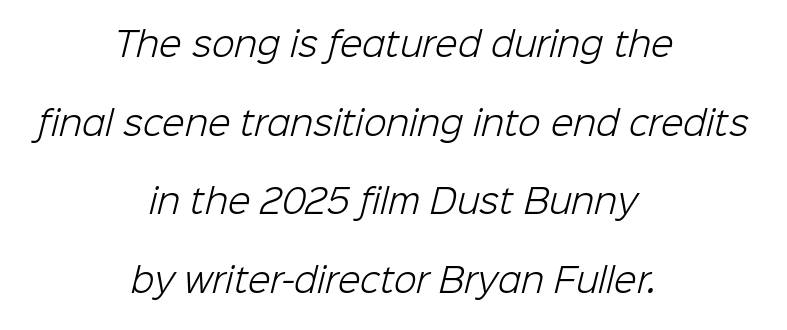
{"serif": "no", "bold": "no", "weight": "light", "width": "normal", "stroke_contrast": "low", "x_height": "medium", "monospaced": "no", "underline": "no", "align": "center", "line_spacing": "loose", "line_spacing_ratio": 2.38, "letter_spacing": "normal", "letter_spacing_em": 0.0, "glyph_px": 33}
